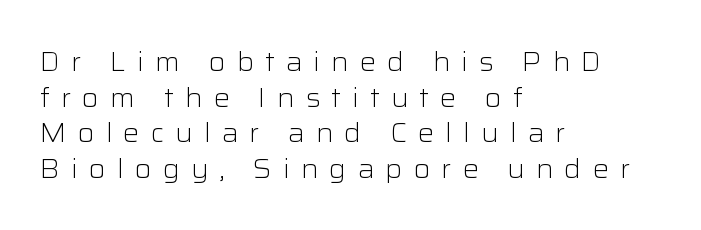
{"italic": "no", "bold": "no", "underline": "no", "align": "left", "line_spacing": "normal", "line_spacing_ratio": 1.32, "letter_spacing": "wide", "letter_spacing_em": 0.41, "glyph_px": 27}
